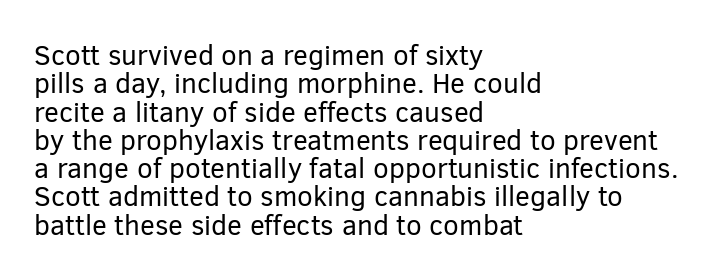
The image shows 28 px regular-weight sans-serif type, upright; set left-aligned, tight line spacing (1.01x), normal letter spacing, not underlined; low stroke contrast and a medium x-height.
